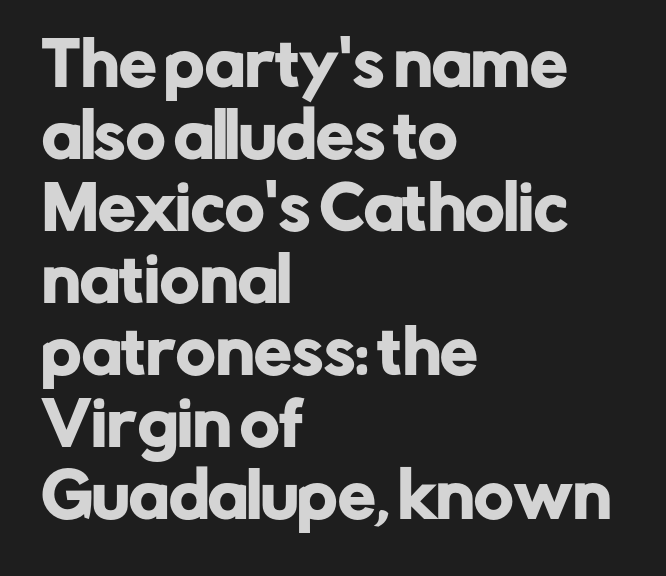
{"serif": "no", "italic": "no", "width": "normal", "stroke_contrast": "low", "x_height": "medium", "monospaced": "no", "underline": "no", "align": "left", "line_spacing_ratio": 1.2, "letter_spacing": "normal", "letter_spacing_em": 0.0, "glyph_px": 60}
